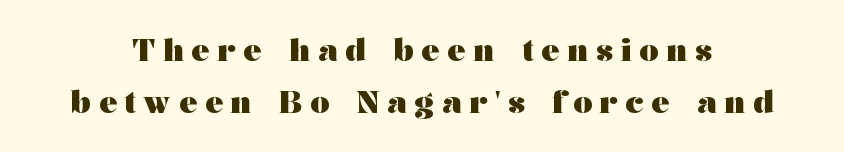
{"serif": "yes", "italic": "no", "bold": "yes", "weight": "heavy", "width": "wide", "stroke_contrast": "medium", "x_height": "medium", "monospaced": "no", "underline": "no", "line_spacing_ratio": 1.75, "letter_spacing": "wide", "letter_spacing_em": 0.26, "glyph_px": 30}
